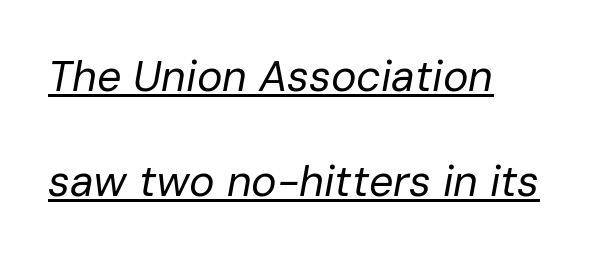
{"italic": "yes", "lean": "right", "slant_degrees": 10, "bold": "no", "weight": "regular", "width": "normal", "stroke_contrast": "low", "x_height": "medium", "monospaced": "no", "underline": "yes", "align": "left", "line_spacing": "loose", "line_spacing_ratio": 2.45, "letter_spacing": "normal", "letter_spacing_em": 0.0, "glyph_px": 43}
